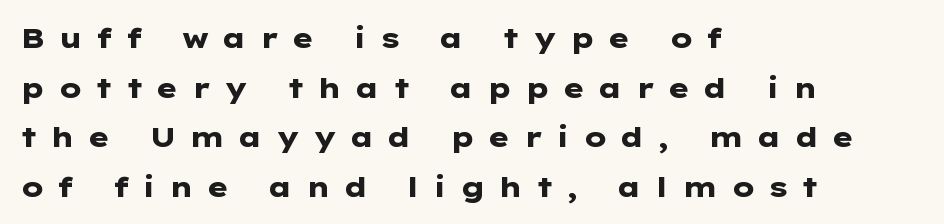
The image shows 28 px heavy, wide sans-serif type, upright; set left-aligned, line spacing 1.77x, unusually wide letter spacing (+0.45 em), not underlined; low stroke contrast and a medium x-height.
